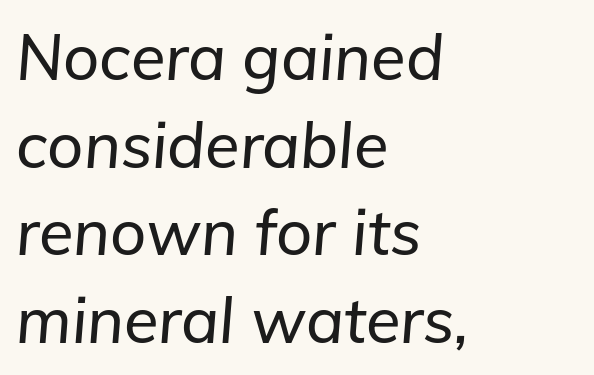
The image shows 63 px text type, italic (leaning right); set left-aligned, normal line spacing (1.39x), normal letter spacing, not underlined; low stroke contrast and a medium x-height.
